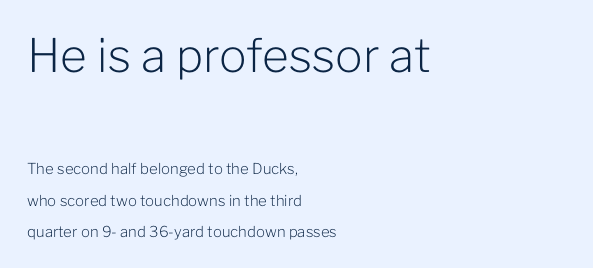
{"serif": "no", "italic": "no", "bold": "no", "weight": "light", "width": "normal", "stroke_contrast": "low", "x_height": "medium", "monospaced": "no", "underline": "no", "align": "left", "line_spacing": "loose", "line_spacing_ratio": 2.08, "letter_spacing": "normal", "letter_spacing_em": 0.0, "larger_block": "first", "size_ratio": 3.07, "glyph_px": 46}
